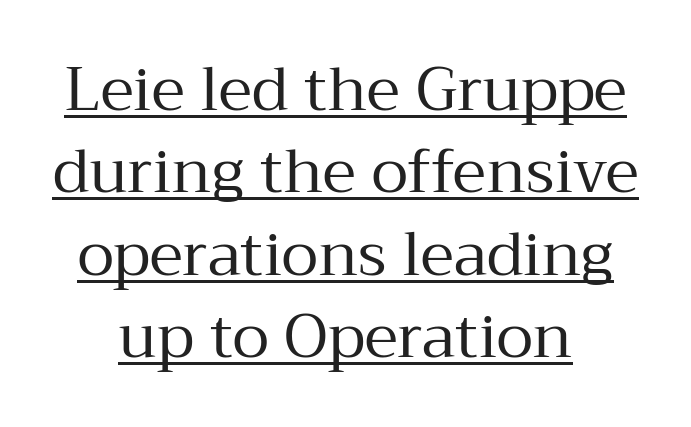
Q: Is the text bold? A: No.
Q: Is the text italic (slanted)? A: No, it is upright.
Q: Is the typeface a serif or a sans-serif typeface? A: Serif.
Q: Is the text underlined? A: Yes.
Q: How is the paragraph aligned? A: Centered.
Q: Is the spacing between letters normal or unusually wide? A: Normal.
Q: Is the spacing between lines tight, normal or loose? A: Normal.
Q: Width (condensed, normal, or wide)? A: Normal.
Q: Stroke contrast? A: Medium.
Q: x-height? A: Medium.
Q: Monospaced? A: No.
